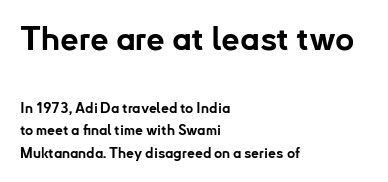
The image shows 33 px bold sans-serif type, upright; set left-aligned, normal line spacing (1.61x), normal letter spacing, not underlined; the first (top) block is 2.36x larger; low stroke contrast and a small x-height.
